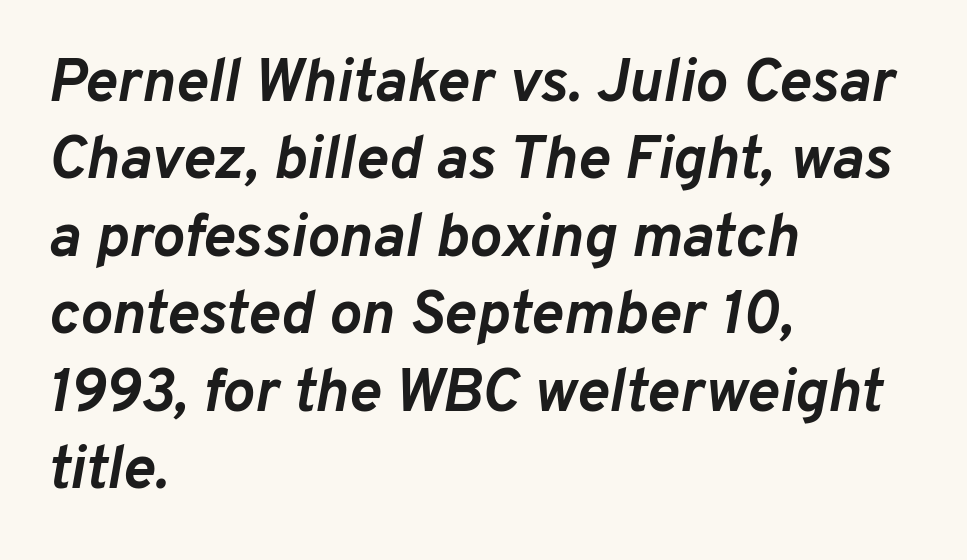
{"italic": "yes", "lean": "right", "slant_degrees": 10, "bold": "yes", "weight": "semibold", "width": "normal", "stroke_contrast": "low", "x_height": "medium", "monospaced": "no", "underline": "no", "align": "left", "line_spacing": "normal", "line_spacing_ratio": 1.27, "letter_spacing": "normal", "letter_spacing_em": 0.0, "glyph_px": 61}
